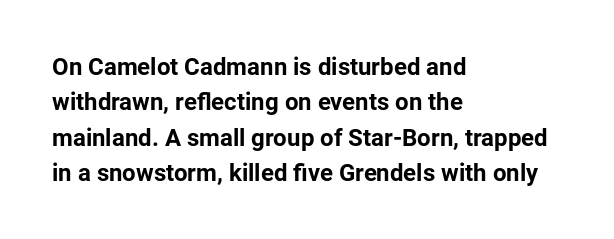
Q: Is the text bold? A: Yes.
Q: Is the text italic (slanted)? A: No, it is upright.
Q: Is the text underlined? A: No.
Q: How is the paragraph aligned? A: Left-aligned.
Q: Is the spacing between letters normal or unusually wide? A: Normal.
Q: Is the spacing between lines tight, normal or loose? A: Normal.
